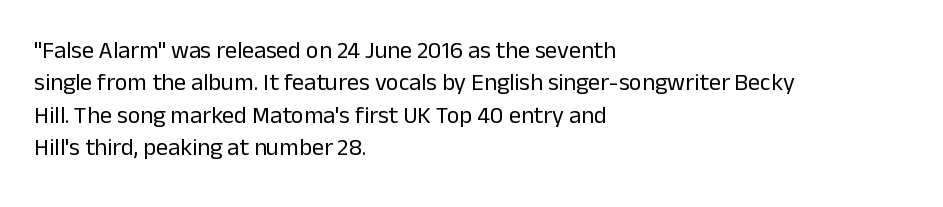
Q: Is the text bold? A: No.
Q: Is the text italic (slanted)? A: No, it is upright.
Q: Is the text underlined? A: No.
Q: How is the paragraph aligned? A: Left-aligned.
Q: Is the spacing between letters normal or unusually wide? A: Normal.
Q: Is the spacing between lines tight, normal or loose? A: Normal.
